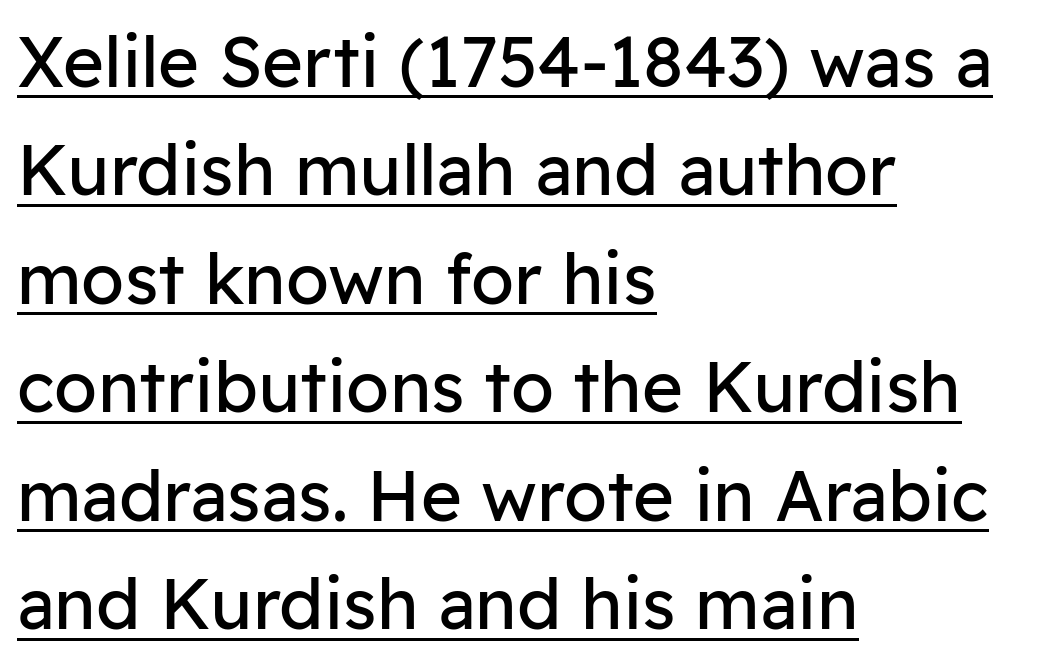
The image shows 70 px regular-weight sans-serif type, upright; set left-aligned, normal line spacing (1.55x), normal letter spacing, underlined; low stroke contrast and a medium x-height.
